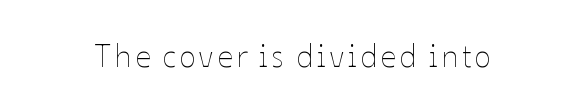
Q: Is the text bold? A: No.
Q: Is the text italic (slanted)? A: No, it is upright.
Q: Is the text underlined? A: No.
Q: Width (condensed, normal, or wide)? A: Normal.
Q: Stroke contrast? A: Low.
Q: x-height? A: Medium.
Q: Monospaced? A: No.
